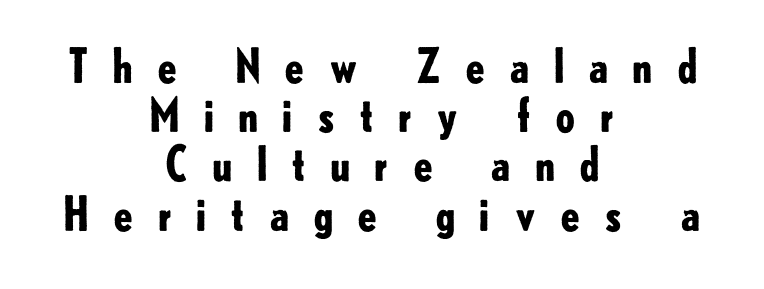
Q: Is the text bold? A: Yes.
Q: Is the text italic (slanted)? A: No, it is upright.
Q: Is the typeface a serif or a sans-serif typeface? A: Sans-serif.
Q: Is the text underlined? A: No.
Q: How is the paragraph aligned? A: Centered.
Q: Is the spacing between letters normal or unusually wide? A: Unusually wide.
Q: Is the spacing between lines tight, normal or loose? A: Tight.
Q: Width (condensed, normal, or wide)? A: Normal.
Q: Stroke contrast? A: Low.
Q: x-height? A: Small.
Q: Monospaced? A: No.
